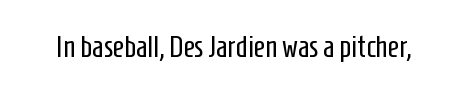
Q: Is the text bold? A: No.
Q: Is the text italic (slanted)? A: No, it is upright.
Q: Is the typeface a serif or a sans-serif typeface? A: Sans-serif.
Q: Is the text underlined? A: No.
Q: Is the spacing between letters normal or unusually wide? A: Normal.
Q: Width (condensed, normal, or wide)? A: Condensed.
Q: Stroke contrast? A: Low.
Q: x-height? A: Medium.
Q: Monospaced? A: No.
